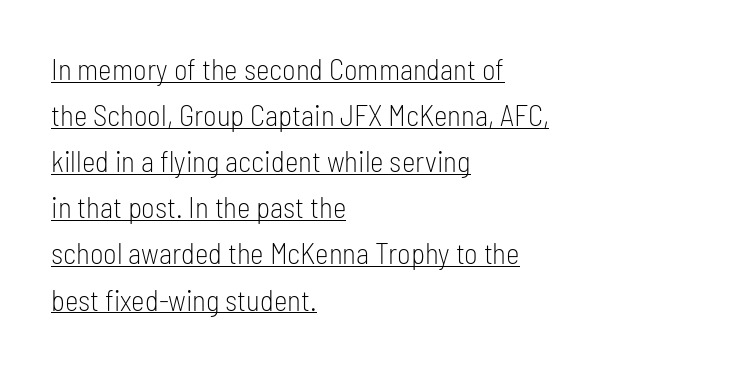
Q: Is the text bold? A: No.
Q: Is the text italic (slanted)? A: No, it is upright.
Q: Is the typeface a serif or a sans-serif typeface? A: Sans-serif.
Q: Is the text underlined? A: Yes.
Q: How is the paragraph aligned? A: Left-aligned.
Q: Is the spacing between letters normal or unusually wide? A: Normal.
Q: Is the spacing between lines tight, normal or loose? A: Normal.
Q: Width (condensed, normal, or wide)? A: Condensed.
Q: Stroke contrast? A: Low.
Q: x-height? A: Medium.
Q: Monospaced? A: No.
